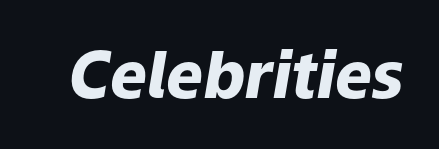
Does the weight exceed regular? Yes, all the way to bold. The line texture is even and compact thanks to regular tracking. These lines are rendered in a variable-pitch font. Only glyphs here, with clear space below each row.
